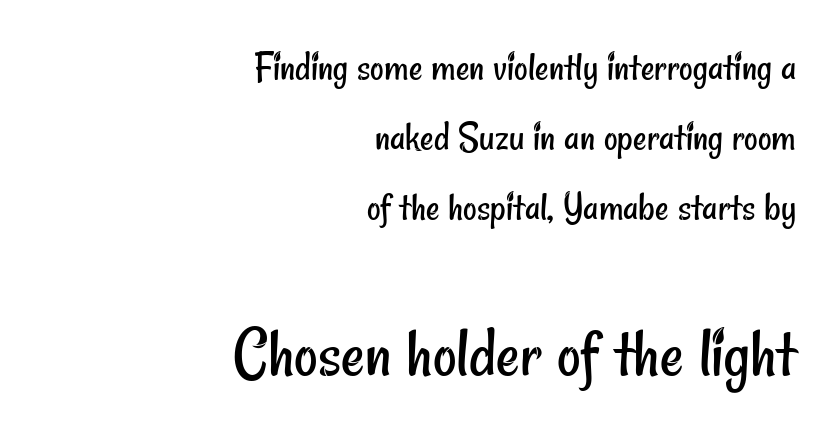
The image shows 73 px regular-weight, condensed sans-serif type; set right-aligned, normal line spacing (1.67x), normal letter spacing, not underlined; the second (bottom) block is 1.74x larger; low stroke contrast and a small x-height.
